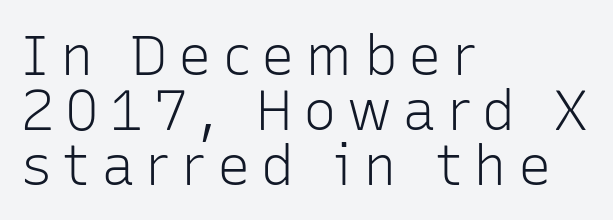
Grotesque or geometric, the face here clearly has no serifs. These glyphs show unthickened strokes, regular width or finer. The rendering anchors every line to the left-hand side. The letters advance in unequal steps, a hallmark of proportional type. Ordinary non-slanted type is in use.
